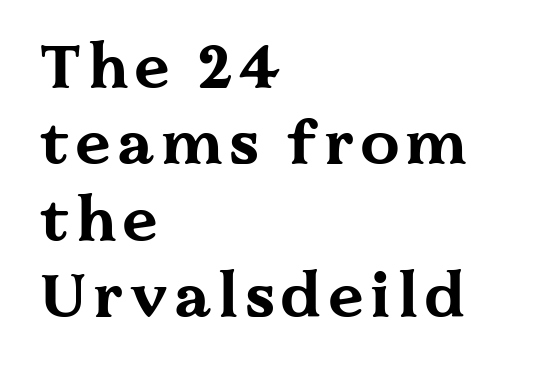
{"serif": "yes", "italic": "no", "bold": "yes", "weight": "bold", "width": "wide", "stroke_contrast": "medium", "x_height": "medium", "monospaced": "no", "underline": "no", "align": "left", "line_spacing_ratio": 1.23, "glyph_px": 62}
